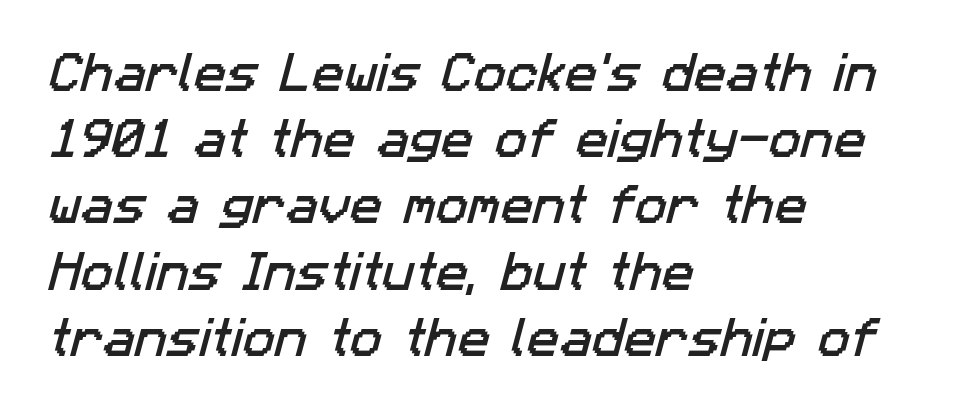
Q: Is the typeface a serif or a sans-serif typeface? A: Sans-serif.
Q: Is the text underlined? A: No.
Q: How is the paragraph aligned? A: Left-aligned.
Q: Is the spacing between letters normal or unusually wide? A: Normal.
Q: Is the spacing between lines tight, normal or loose? A: Normal.
Q: Width (condensed, normal, or wide)? A: Normal.
Q: Stroke contrast? A: Low.
Q: x-height? A: Medium.
Q: Monospaced? A: No.
